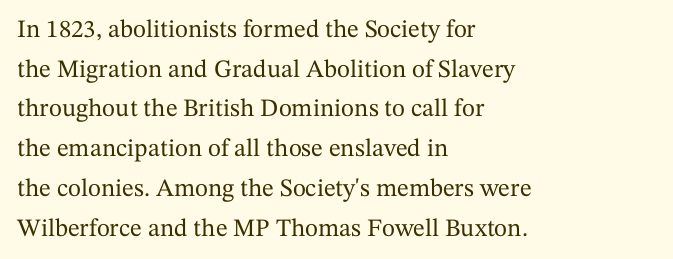
Q: Is the text italic (slanted)? A: No, it is upright.
Q: Is the text underlined? A: No.
Q: How is the paragraph aligned? A: Left-aligned.
Q: Is the spacing between letters normal or unusually wide? A: Normal.
Q: Is the spacing between lines tight, normal or loose? A: Normal.
